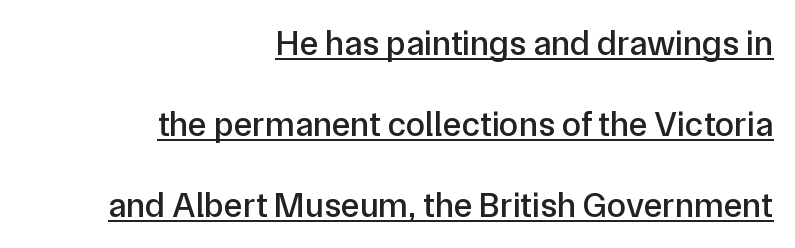
Q: Is the text italic (slanted)? A: No, it is upright.
Q: Is the typeface a serif or a sans-serif typeface? A: Sans-serif.
Q: Is the text underlined? A: Yes.
Q: How is the paragraph aligned? A: Right-aligned.
Q: Is the spacing between letters normal or unusually wide? A: Normal.
Q: Is the spacing between lines tight, normal or loose? A: Loose.
Q: Width (condensed, normal, or wide)? A: Normal.
Q: Stroke contrast? A: Low.
Q: x-height? A: Medium.
Q: Monospaced? A: No.
